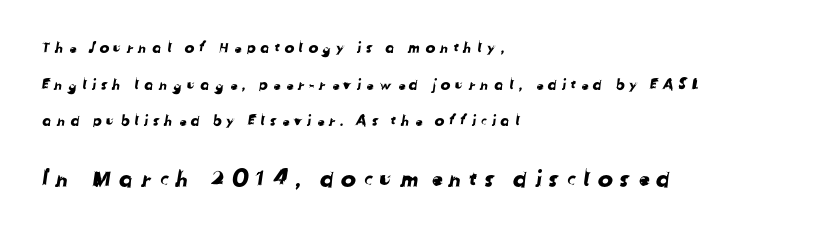
{"underline": "no", "align": "left", "line_spacing": "loose", "line_spacing_ratio": 2.44, "letter_spacing": "wide", "letter_spacing_em": 0.25, "larger_block": "second", "size_ratio": 1.53, "glyph_px": 23}
